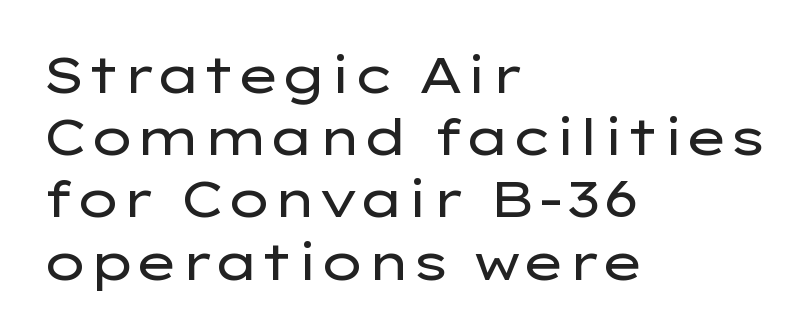
The image shows 51 px regular-weight, wide sans-serif type, upright; set left-aligned, line spacing 1.22x, normal letter spacing, not underlined; low stroke contrast and a medium x-height.
